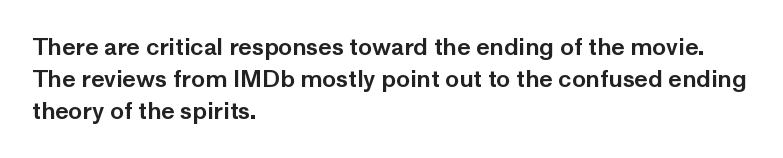
Q: Is the text italic (slanted)? A: No, it is upright.
Q: Is the text underlined? A: No.
Q: How is the paragraph aligned? A: Left-aligned.
Q: Is the spacing between letters normal or unusually wide? A: Normal.
Q: Is the spacing between lines tight, normal or loose? A: Normal.
